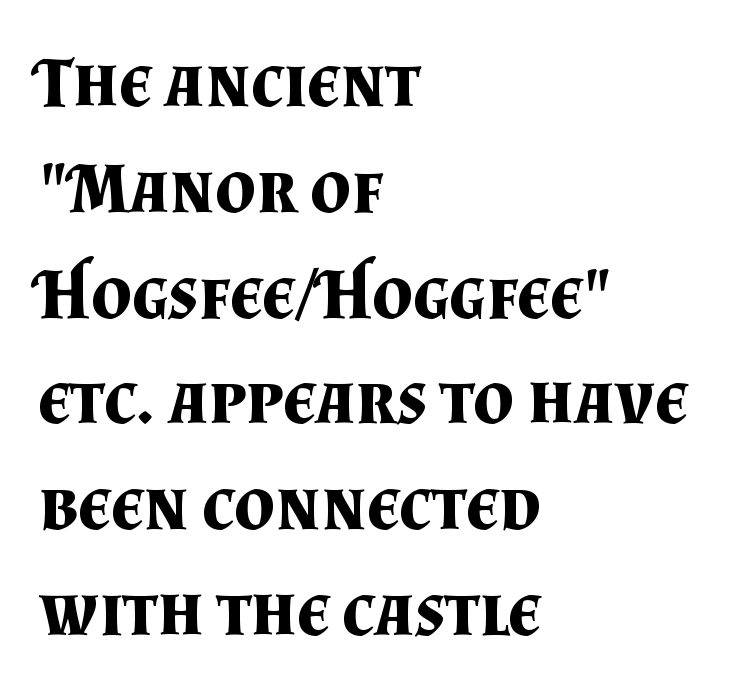
{"serif": "yes", "italic": "no", "bold": "yes", "weight": "bold", "width": "normal", "stroke_contrast": "medium", "x_height": "small", "monospaced": "no", "underline": "no", "align": "left", "line_spacing": "normal", "line_spacing_ratio": 1.49, "letter_spacing": "normal", "letter_spacing_em": 0.0, "glyph_px": 71}
